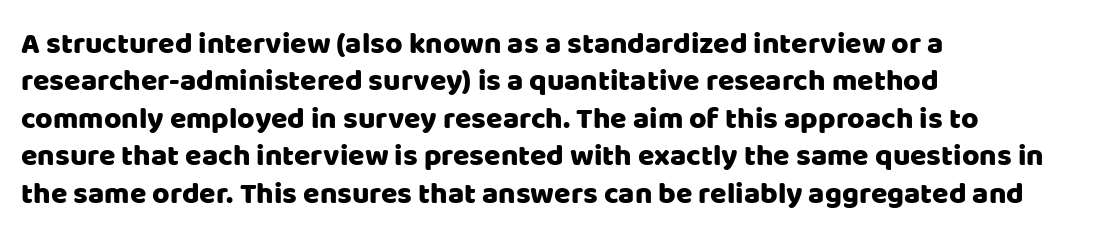
Spacing verdict: proportional, widths tailored to each character. The type is set solid horizontally, with unmodified tracking. In terms of letterform style, serifs are entirely absent. These lines were composed using upright roman letters. The block of text has a typical density, with ordinary space between rows. Notice how the passage keeps a crisp vertical edge on the left only.
